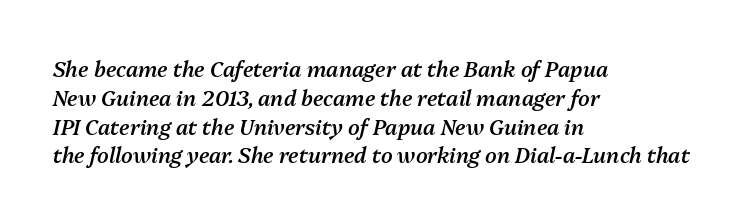
The image shows 21 px text type, italic (leaning right); set left-aligned, normal line spacing (1.37x), normal letter spacing, not underlined.
